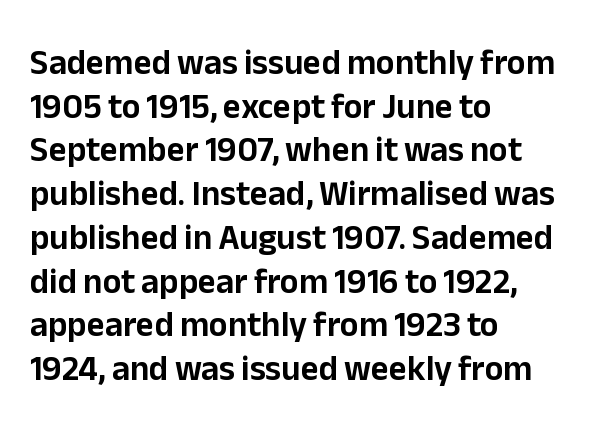
Q: Is the text italic (slanted)? A: No, it is upright.
Q: Is the typeface a serif or a sans-serif typeface? A: Sans-serif.
Q: Is the text underlined? A: No.
Q: How is the paragraph aligned? A: Left-aligned.
Q: Is the spacing between letters normal or unusually wide? A: Normal.
Q: Is the spacing between lines tight, normal or loose? A: Normal.
Q: Width (condensed, normal, or wide)? A: Normal.
Q: Stroke contrast? A: Low.
Q: x-height? A: Medium.
Q: Monospaced? A: No.
